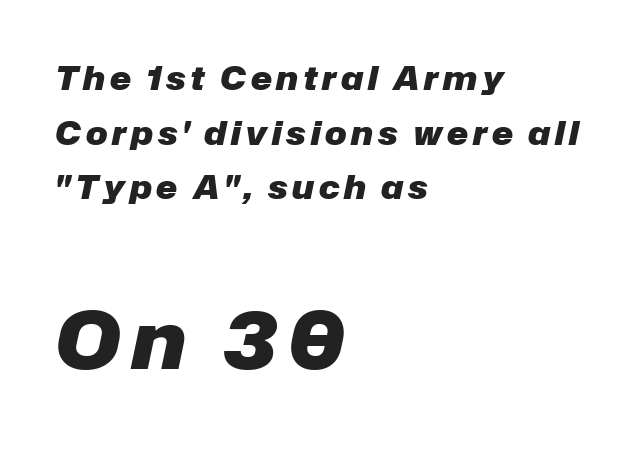
{"italic": "yes", "lean": "right", "slant_degrees": 12, "bold": "yes", "weight": "heavy", "width": "normal", "stroke_contrast": "low", "x_height": "medium", "monospaced": "no", "underline": "no", "align": "left", "line_spacing_ratio": 1.71, "larger_block": "second", "size_ratio": 2.47, "glyph_px": 79}
